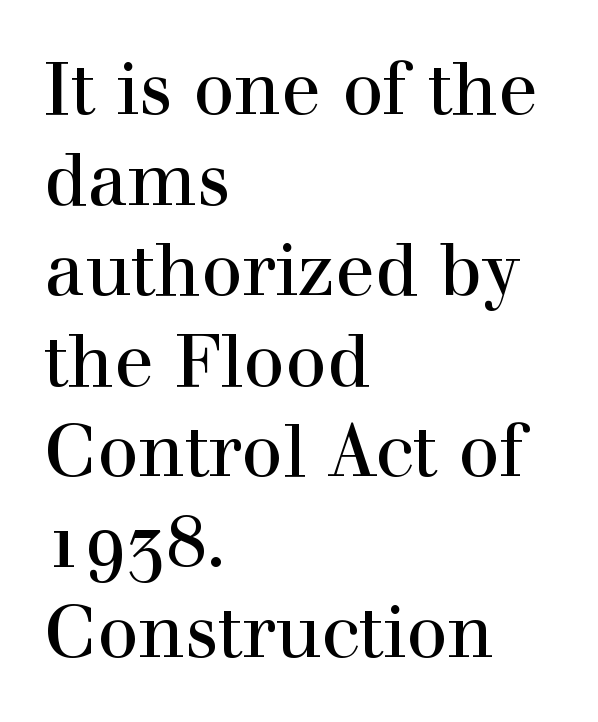
The image shows 73 px serif type, upright; set left-aligned, line spacing 1.24x, normal letter spacing, not underlined; a medium x-height.
